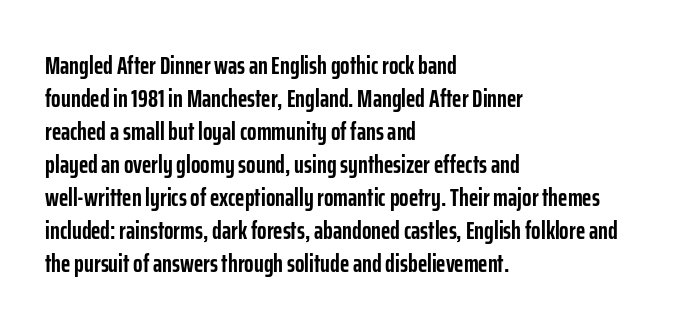
A full-strength bold gives these letters their thick strokes. The gaps between neighbouring characters are ordinary and unremarkable. The lines sit at an ordinary, default distance from one another. Descender tails drop into unmarked territory.
